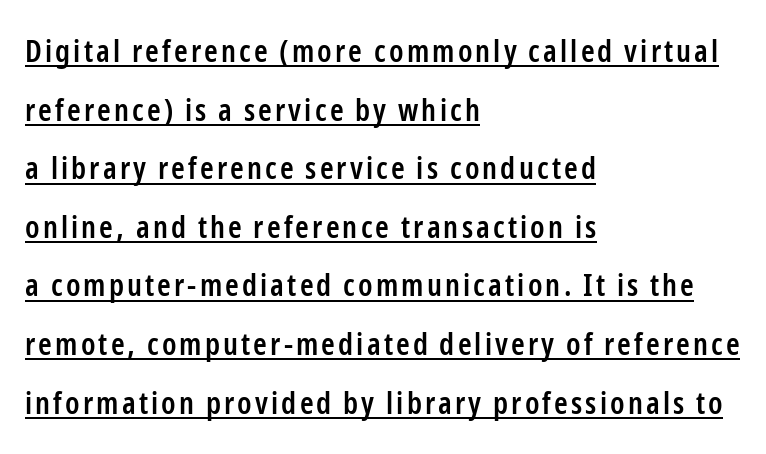
{"serif": "no", "italic": "no", "bold": "semi", "weight": "semibold", "width": "condensed", "stroke_contrast": "low", "x_height": "medium", "monospaced": "no", "underline": "yes", "align": "left", "line_spacing_ratio": 1.89, "glyph_px": 31}
